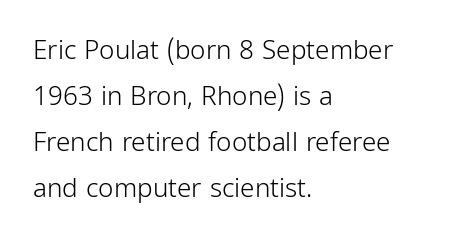
{"italic": "no", "bold": "no", "underline": "no", "align": "left", "line_spacing_ratio": 1.77, "letter_spacing": "normal", "letter_spacing_em": 0.0, "glyph_px": 26}
